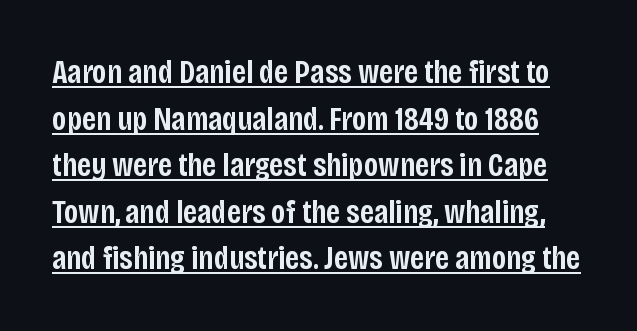
Q: Is the text bold? A: Semi-bold.
Q: Is the text italic (slanted)? A: No, it is upright.
Q: Is the typeface a serif or a sans-serif typeface? A: Sans-serif.
Q: Is the text underlined? A: Yes.
Q: Is the spacing between letters normal or unusually wide? A: Normal.
Q: Is the spacing between lines tight, normal or loose? A: Normal.
Q: Width (condensed, normal, or wide)? A: Condensed.
Q: Stroke contrast? A: Low.
Q: x-height? A: Large.
Q: Monospaced? A: No.
